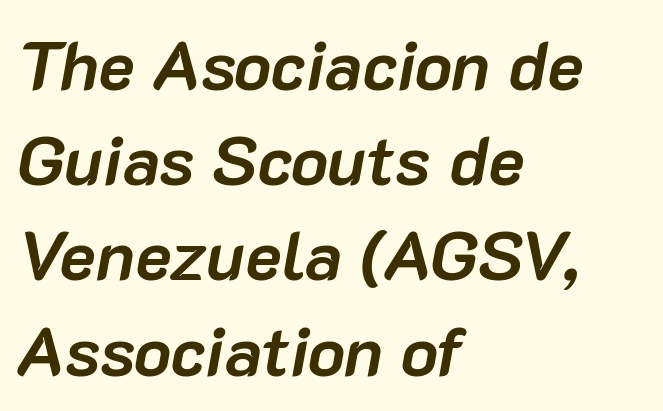
The image shows 69 px semibold type, italic (leaning right); set left-aligned, normal line spacing (1.38x), normal letter spacing, not underlined; low stroke contrast and a medium x-height.
